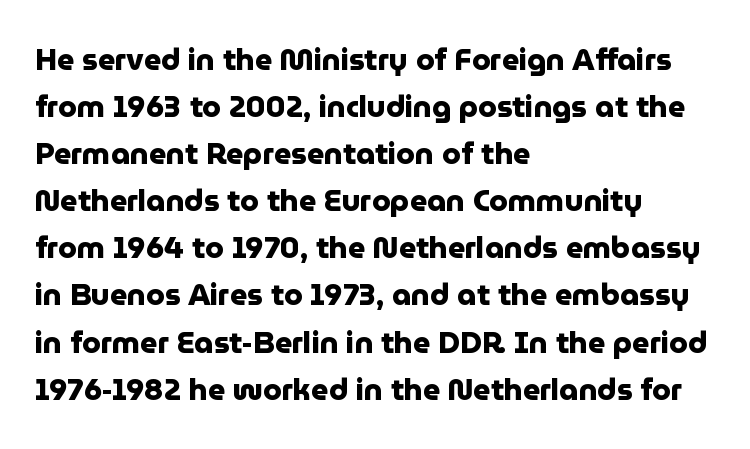
{"serif": "no", "italic": "no", "bold": "yes", "weight": "heavy", "width": "normal", "stroke_contrast": "low", "x_height": "medium", "monospaced": "no", "underline": "no", "align": "left", "line_spacing": "normal", "line_spacing_ratio": 1.57, "letter_spacing": "normal", "letter_spacing_em": 0.0, "glyph_px": 30}
